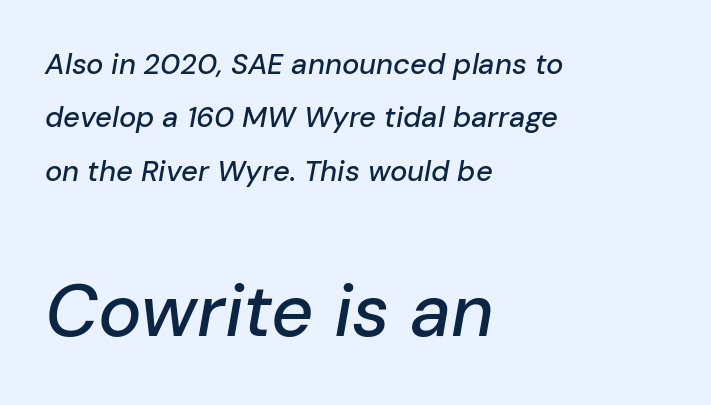
Q: Is the text italic (slanted)? A: Yes, it leans right by about 10 degrees.
Q: Is the text underlined? A: No.
Q: How is the paragraph aligned? A: Left-aligned.
Q: Is the spacing between letters normal or unusually wide? A: Normal.
Q: Which block of text is set in a larger size, the first (top) or the second (bottom)? A: The second (bottom) one.
Q: Width (condensed, normal, or wide)? A: Normal.
Q: Stroke contrast? A: Low.
Q: x-height? A: Medium.
Q: Monospaced? A: No.
